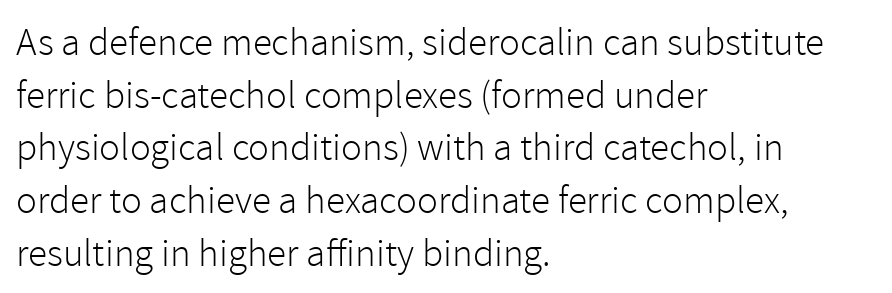
{"serif": "no", "italic": "no", "bold": "no", "weight": "light", "width": "normal", "x_height": "medium", "monospaced": "no", "underline": "no", "align": "left", "line_spacing": "normal", "line_spacing_ratio": 1.35, "letter_spacing": "normal", "letter_spacing_em": 0.0, "glyph_px": 39}
